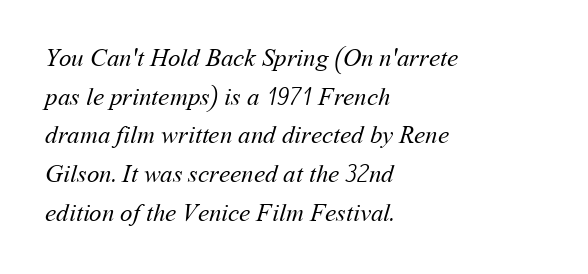
The face looks like a standard text weight, possibly lighter. How are the letters spaced? Ordinarily, with no added tracking. The paragraph has a hard left edge and a soft right edge. The specimen omits any rule beneath the text block's lines. Is there much room between lines? A standard amount, neither cramped nor airy.
